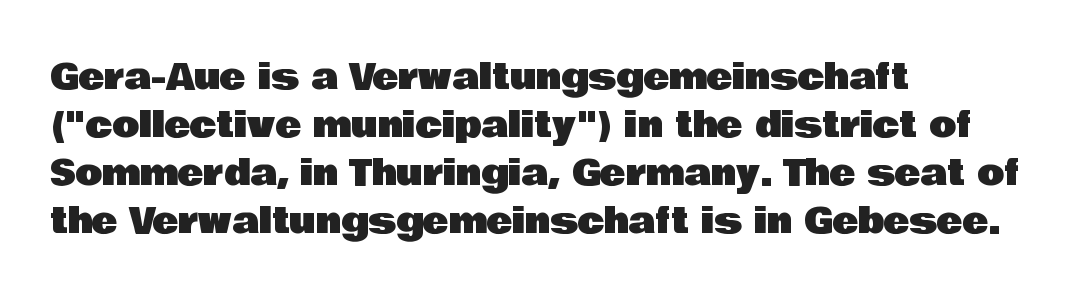
The image shows 35 px sans-serif type, upright; set left-aligned, normal line spacing (1.37x), normal letter spacing, not underlined; low stroke contrast and a large x-height.
